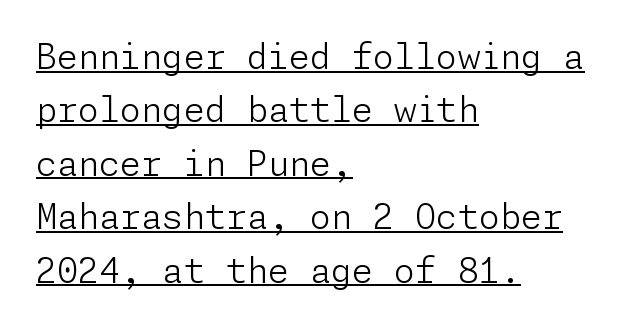
Nothing unusual about the tracking: characters are spaced as the font intends. No feet cap the strokes, marking this as sans-serif type. This is underlined copy, the kind a proofreader might mark for attention. The cut favours lightness, reaching ordinary text weight at its darkest. Short and long lines alike share a common starting point at left. Vertically, the passage feels balanced, rows spaced as you'd expect.
